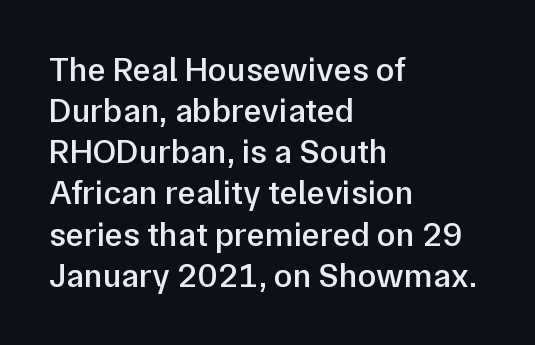
The image shows 34 px semibold sans-serif type, upright; set left-aligned, line spacing 1.21x, normal letter spacing, not underlined; low stroke contrast and a medium x-height.
